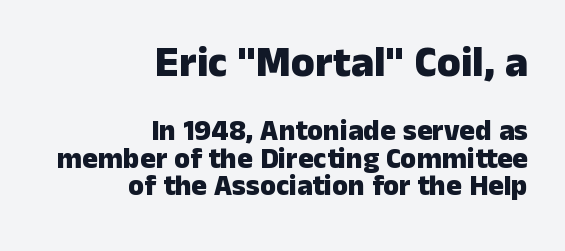
Q: Is the text bold? A: Yes.
Q: Is the text italic (slanted)? A: No, it is upright.
Q: Is the typeface a serif or a sans-serif typeface? A: Sans-serif.
Q: Is the text underlined? A: No.
Q: How is the paragraph aligned? A: Right-aligned.
Q: Is the spacing between letters normal or unusually wide? A: Normal.
Q: Is the spacing between lines tight, normal or loose? A: Tight.
Q: Which block of text is set in a larger size, the first (top) or the second (bottom)? A: The first (top) one.
Q: Width (condensed, normal, or wide)? A: Normal.
Q: Stroke contrast? A: Low.
Q: x-height? A: Medium.
Q: Monospaced? A: No.
